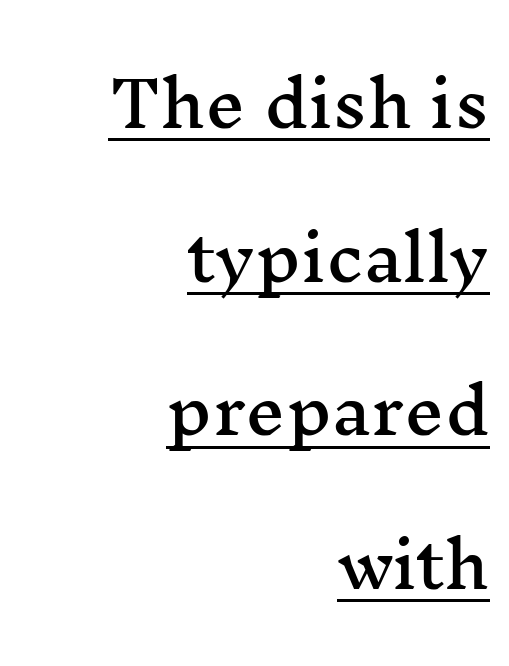
Does a line run under the words? Yes, clearly. Tracking value appears to be zero — textbook default spacing. Check where the strokes stop: tiny serifs finish them off. Varying glyph widths throughout — classic text-font behaviour. Vertically, the passage feels expansive, rows floating well apart. Every stem runs plumb, perpendicular to the baseline.
